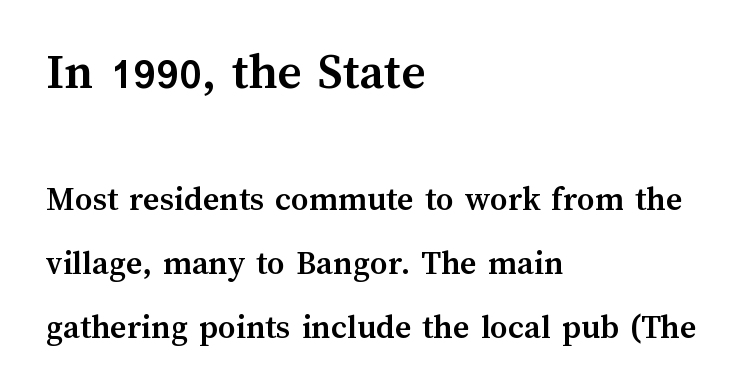
Q: Is the text bold? A: Yes.
Q: Is the text italic (slanted)? A: No, it is upright.
Q: Is the text underlined? A: No.
Q: How is the paragraph aligned? A: Left-aligned.
Q: Is the spacing between letters normal or unusually wide? A: Normal.
Q: Which block of text is set in a larger size, the first (top) or the second (bottom)? A: The first (top) one.
Q: Width (condensed, normal, or wide)? A: Normal.
Q: Stroke contrast? A: Medium.
Q: x-height? A: Medium.
Q: Monospaced? A: No.
